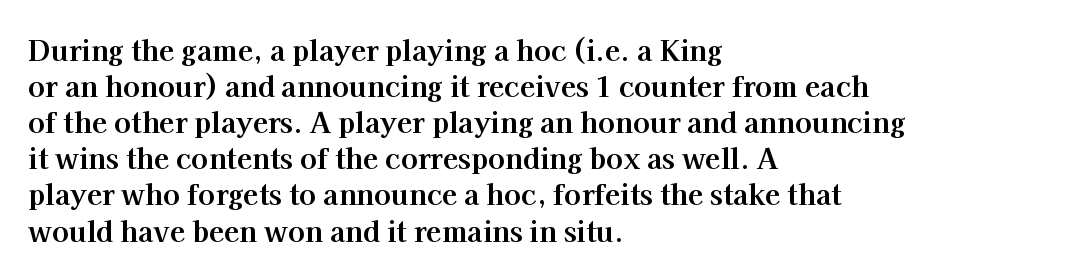
{"serif": "yes", "italic": "no", "bold": "yes", "weight": "bold", "width": "normal", "stroke_contrast": "high", "x_height": "medium", "monospaced": "no", "underline": "no", "align": "left", "line_spacing": "normal", "line_spacing_ratio": 1.29, "letter_spacing": "normal", "letter_spacing_em": 0.0, "glyph_px": 28}
